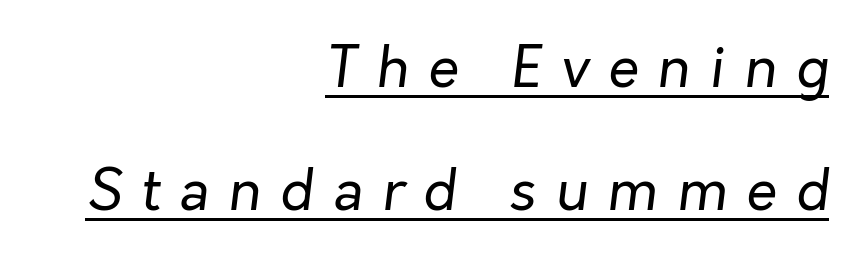
The image shows 56 px regular-weight type, italic (leaning right); set right-aligned, loose line spacing (2.19x), unusually wide letter spacing (+0.34 em), underlined; low stroke contrast and a medium x-height.
